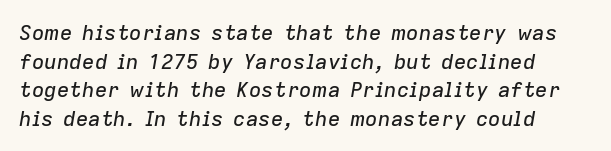
{"italic": "yes", "lean": "right", "slant_degrees": 9, "underline": "no", "line_spacing": "normal", "line_spacing_ratio": 1.36, "letter_spacing": "normal", "letter_spacing_em": 0.0, "glyph_px": 21}
